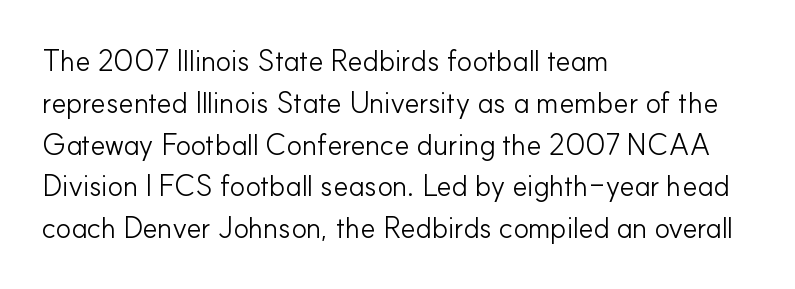
The letters advance in unequal steps, a hallmark of proportional type. The designer went with a sans here, leaving each stem footless. Lines of text with bare space underneath. Reading down the block, your eye returns to a fixed left position each line. The letters look calm and open, with moderate or lighter stems. The type is set solid horizontally, with unmodified tracking.
